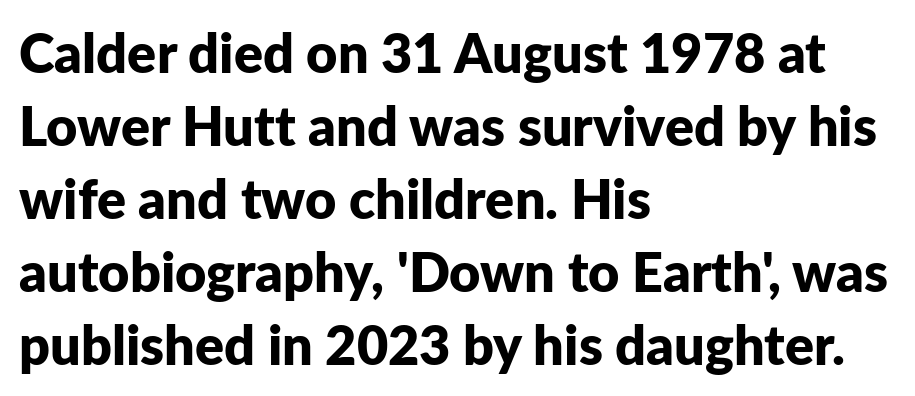
Q: Is the text bold? A: Yes.
Q: Is the text italic (slanted)? A: No, it is upright.
Q: Is the typeface a serif or a sans-serif typeface? A: Sans-serif.
Q: Is the text underlined? A: No.
Q: How is the paragraph aligned? A: Left-aligned.
Q: Is the spacing between letters normal or unusually wide? A: Normal.
Q: Is the spacing between lines tight, normal or loose? A: Normal.
Q: Width (condensed, normal, or wide)? A: Normal.
Q: Stroke contrast? A: Low.
Q: x-height? A: Medium.
Q: Monospaced? A: No.
